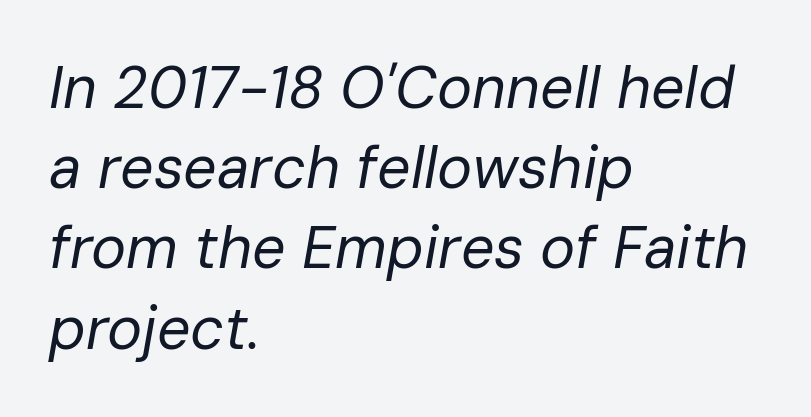
{"italic": "yes", "lean": "right", "slant_degrees": 10, "bold": "no", "weight": "regular", "width": "normal", "stroke_contrast": "low", "x_height": "medium", "monospaced": "no", "underline": "no", "align": "left", "line_spacing": "normal", "line_spacing_ratio": 1.36, "letter_spacing": "normal", "letter_spacing_em": 0.0, "glyph_px": 59}
